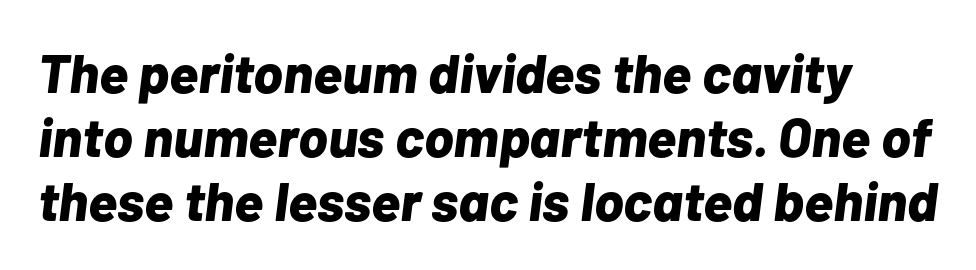
Compared with ordinary roman type, these characters are visibly tilted. Plain, unruled lines of type. The gaps between neighbouring characters are ordinary and unremarkable. Do the characters align in a grid? No, the font is proportional. The passage shown is emphatically bold.
